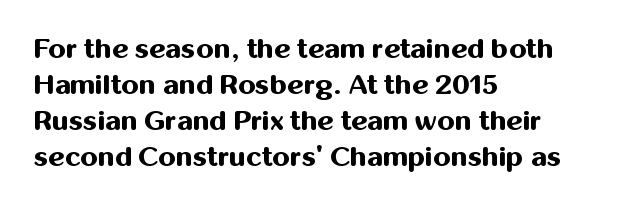
One-word summary of the alignment: left. Students, observe: this is what conventionally led text looks like. Proportional: the letters do not fall into vertical columns. Vertical strokes here are truly vertical.
